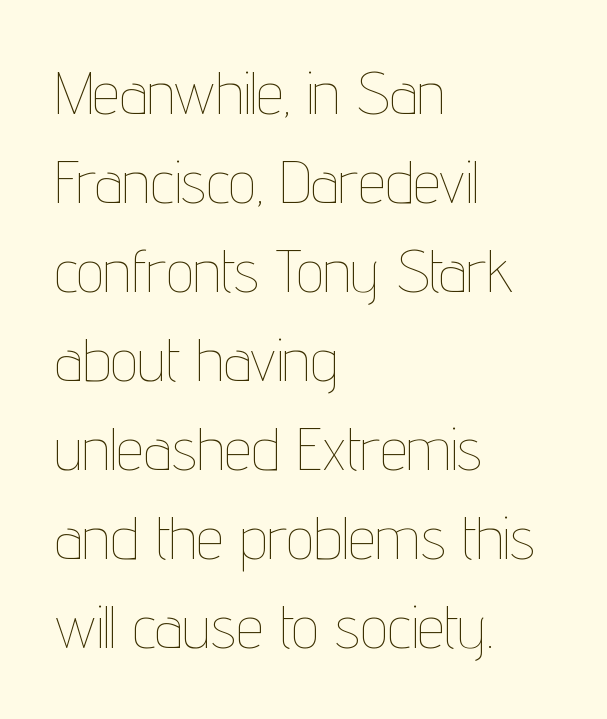
Q: Is the text bold? A: No.
Q: Is the text italic (slanted)? A: No, it is upright.
Q: Is the text underlined? A: No.
Q: How is the paragraph aligned? A: Left-aligned.
Q: Is the spacing between letters normal or unusually wide? A: Normal.
Q: Is the spacing between lines tight, normal or loose? A: Normal.
Q: Width (condensed, normal, or wide)? A: Condensed.
Q: Stroke contrast? A: Low.
Q: x-height? A: Medium.
Q: Monospaced? A: No.
